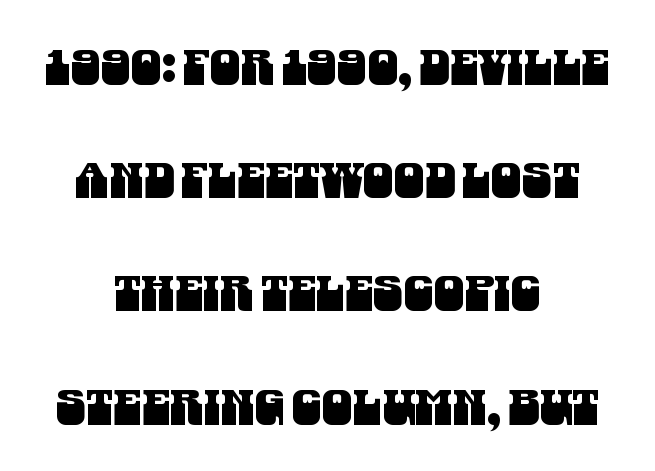
The image shows 49 px condensed sans-serif type; set centered, loose line spacing (2.31x), normal letter spacing, not underlined; medium stroke contrast and a large x-height.
